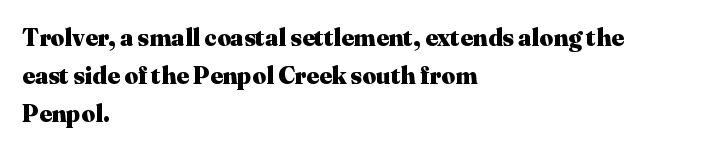
{"italic": "no", "bold": "yes", "underline": "no", "align": "left", "line_spacing": "normal", "line_spacing_ratio": 1.59, "letter_spacing": "normal", "letter_spacing_em": 0.0, "glyph_px": 24}
